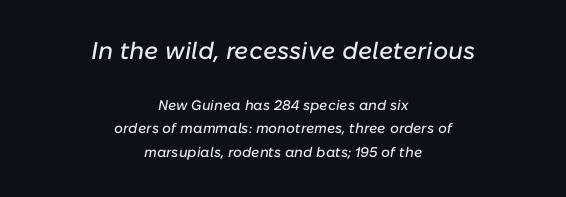
No word sits above an underline. If you folded the block vertically in half, each line would mirror itself in length. Honestly, the letter spacing is just normal — you wouldn't notice it. The glyphs look as if they've been sheared to an angle. Horizontal bands of white between lines are of average thickness. The face used here appears at its bigger size in the upper chunk.
